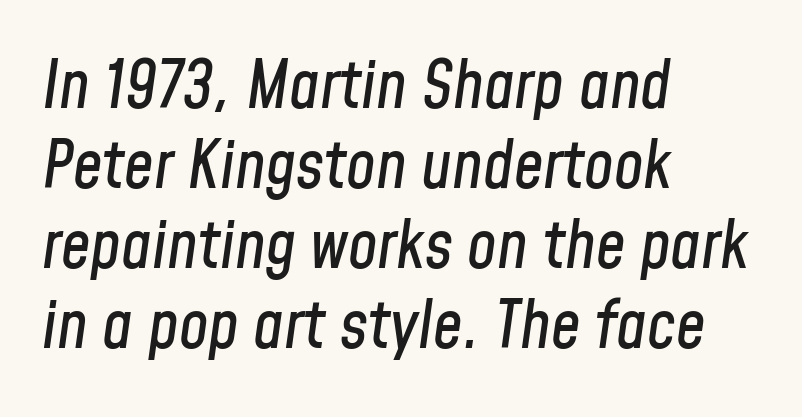
The image shows 66 px condensed type, italic (leaning right); set left-aligned, line spacing 1.21x, normal letter spacing, not underlined; low stroke contrast and a medium x-height.
